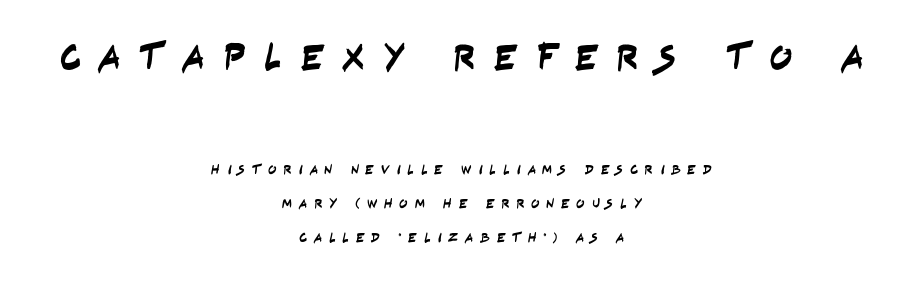
The image shows 38 px condensed sans-serif type; set centered, loose line spacing (2.44x), unusually wide letter spacing (+0.48 em), not underlined; the first (top) block is 2.71x larger; low stroke contrast and a large x-height.
